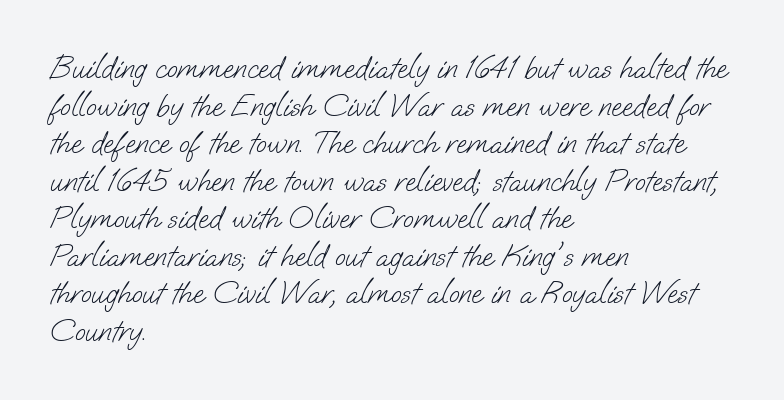
A typesetter would call this proportional, since set widths differ per character. The face looks like a standard text weight, possibly lighter. Short note: letters normally spaced. Unmarked baselines from the first word to the last.
